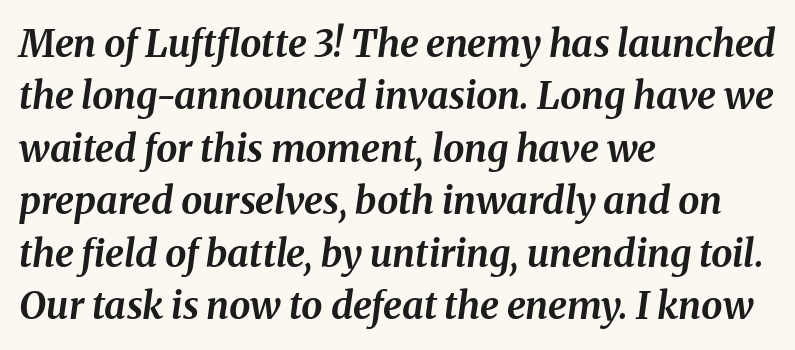
Q: Is the text bold? A: Yes.
Q: Is the text italic (slanted)? A: Yes, it leans right by about 8 degrees.
Q: Is the text underlined? A: No.
Q: How is the paragraph aligned? A: Left-aligned.
Q: Is the spacing between letters normal or unusually wide? A: Normal.
Q: Is the spacing between lines tight, normal or loose? A: Normal.
Q: Width (condensed, normal, or wide)? A: Normal.
Q: Stroke contrast? A: Medium.
Q: x-height? A: Medium.
Q: Monospaced? A: No.
